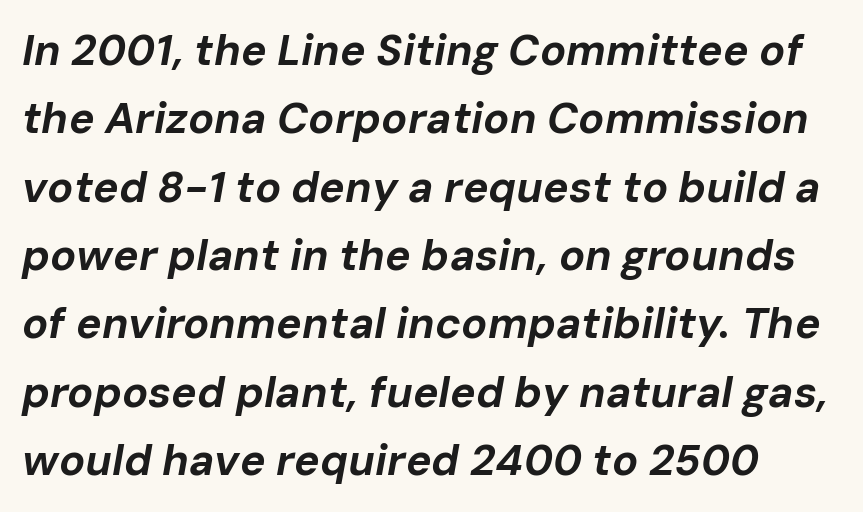
Do the characters align in a grid? No, the font is proportional. Leading: standard. Italic? Definitely — the glyphs are oblique. The specimen omits any rule beneath the text block's lines. The passage shown has conventional tracking throughout.
